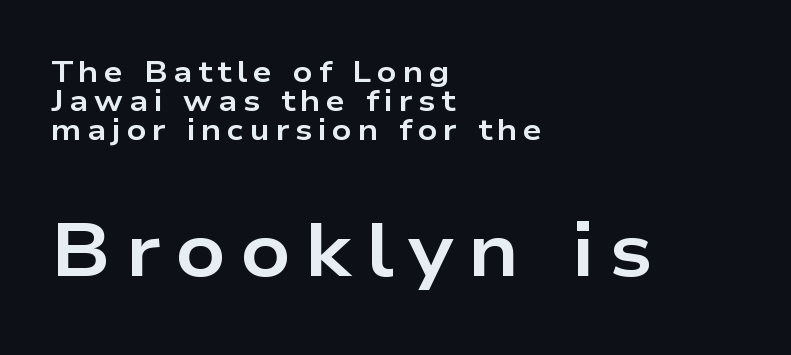
Q: Is the text bold? A: Yes.
Q: Is the text italic (slanted)? A: No, it is upright.
Q: Is the typeface a serif or a sans-serif typeface? A: Sans-serif.
Q: Is the text underlined? A: No.
Q: How is the paragraph aligned? A: Left-aligned.
Q: Is the spacing between lines tight, normal or loose? A: Tight.
Q: Which block of text is set in a larger size, the first (top) or the second (bottom)? A: The second (bottom) one.
Q: Width (condensed, normal, or wide)? A: Wide.
Q: Stroke contrast? A: Low.
Q: x-height? A: Medium.
Q: Monospaced? A: No.
